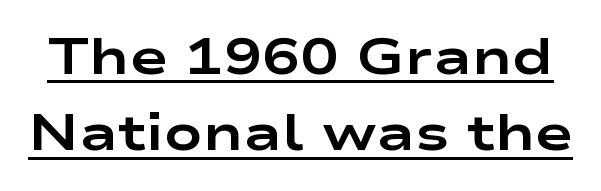
These words are printed bold, with thick strokes throughout. If you drew a line through each stem, it would be perfectly vertical. Caption: standard tracking, unaltered. Descenders here cross a horizontal rule under the line. Letterform terminals end flat and unadorned throughout the passage.
